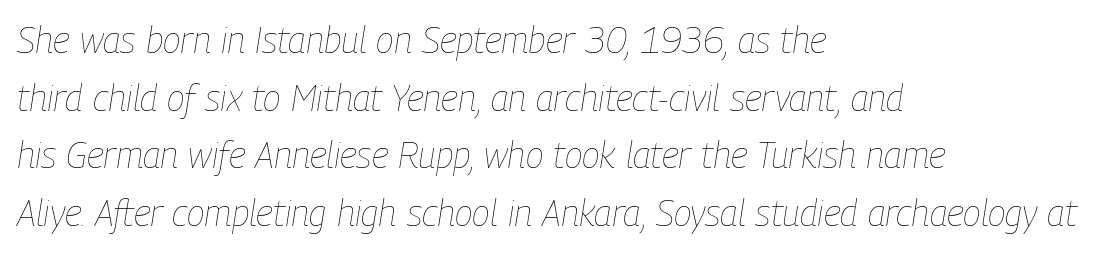
Q: Is the text bold? A: No.
Q: Is the text italic (slanted)? A: Yes, it leans right by about 9 degrees.
Q: Is the text underlined? A: No.
Q: How is the paragraph aligned? A: Left-aligned.
Q: Is the spacing between letters normal or unusually wide? A: Normal.
Q: Is the spacing between lines tight, normal or loose? A: Normal.
Q: Width (condensed, normal, or wide)? A: Condensed.
Q: Stroke contrast? A: Low.
Q: x-height? A: Medium.
Q: Monospaced? A: No.
